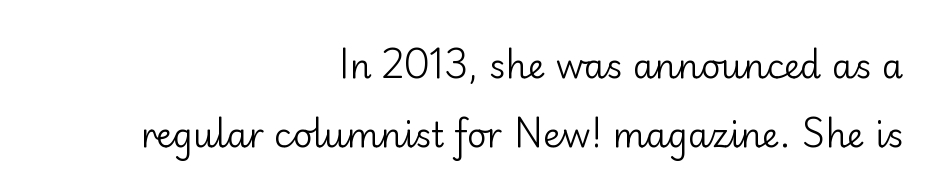
Q: Is the text bold? A: No.
Q: Is the text italic (slanted)? A: No, it is upright.
Q: Is the typeface a serif or a sans-serif typeface? A: Sans-serif.
Q: Is the text underlined? A: No.
Q: How is the paragraph aligned? A: Right-aligned.
Q: Is the spacing between letters normal or unusually wide? A: Normal.
Q: Is the spacing between lines tight, normal or loose? A: Loose.
Q: Width (condensed, normal, or wide)? A: Normal.
Q: Stroke contrast? A: Low.
Q: x-height? A: Small.
Q: Monospaced? A: No.
